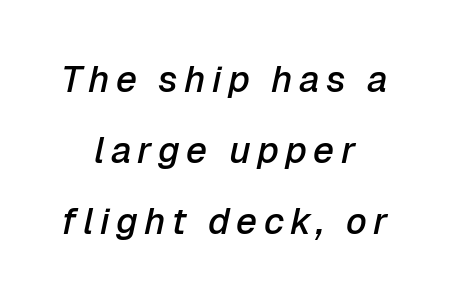
Slightly chunky letters — semibold, I'd say, not full bold. The letters advance in unequal steps, a hallmark of proportional type. In CSS terms this would be text-align: center. A clean baseline with only descenders dipping below it.
